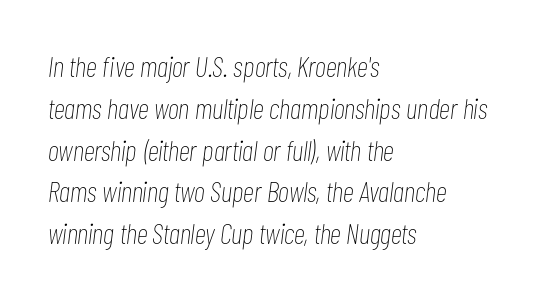
The image shows 29 px thin, condensed type, italic (leaning right); set left-aligned, normal line spacing (1.44x), normal letter spacing, not underlined; low stroke contrast and a medium x-height.
